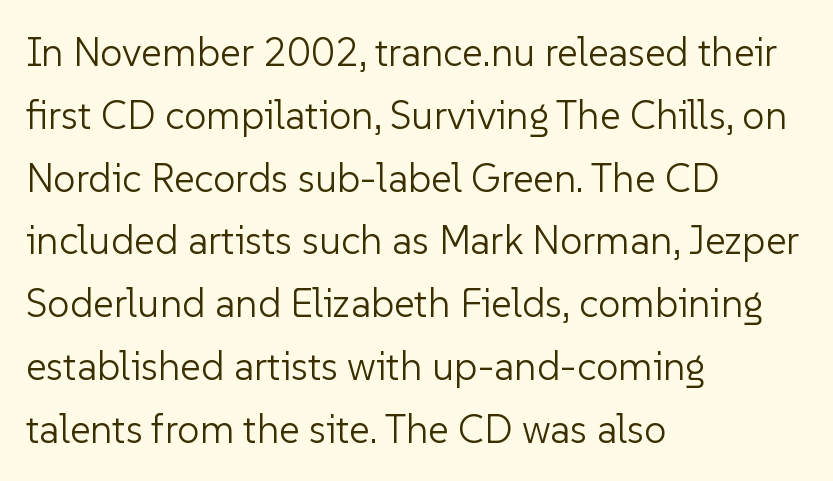
Line spacing here is normal. A clean baseline with only descenders dipping below it. Students, note that the glyphs here touch the page at normal intervals. Heft: none added — not bold. The lettering stays uniformly vertical, giving the passage a roman look.
